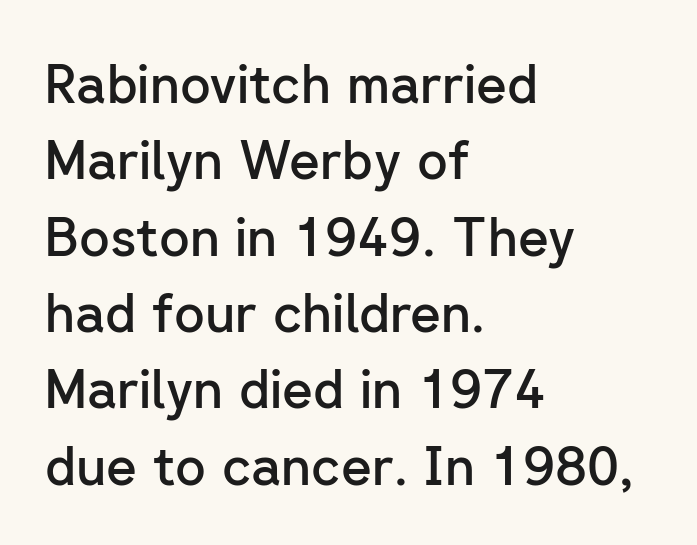
Q: Is the text bold? A: Semi-bold.
Q: Is the text italic (slanted)? A: No, it is upright.
Q: Is the typeface a serif or a sans-serif typeface? A: Sans-serif.
Q: Is the text underlined? A: No.
Q: How is the paragraph aligned? A: Left-aligned.
Q: Is the spacing between letters normal or unusually wide? A: Normal.
Q: Is the spacing between lines tight, normal or loose? A: Normal.
Q: Width (condensed, normal, or wide)? A: Normal.
Q: Stroke contrast? A: Low.
Q: x-height? A: Medium.
Q: Monospaced? A: No.
